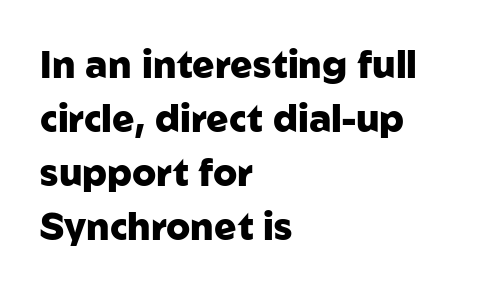
Q: Is the text bold? A: Yes.
Q: Is the text italic (slanted)? A: No, it is upright.
Q: Is the typeface a serif or a sans-serif typeface? A: Sans-serif.
Q: Is the text underlined? A: No.
Q: How is the paragraph aligned? A: Left-aligned.
Q: Is the spacing between letters normal or unusually wide? A: Normal.
Q: Is the spacing between lines tight, normal or loose? A: Normal.
Q: Width (condensed, normal, or wide)? A: Normal.
Q: Stroke contrast? A: Low.
Q: x-height? A: Medium.
Q: Monospaced? A: No.
